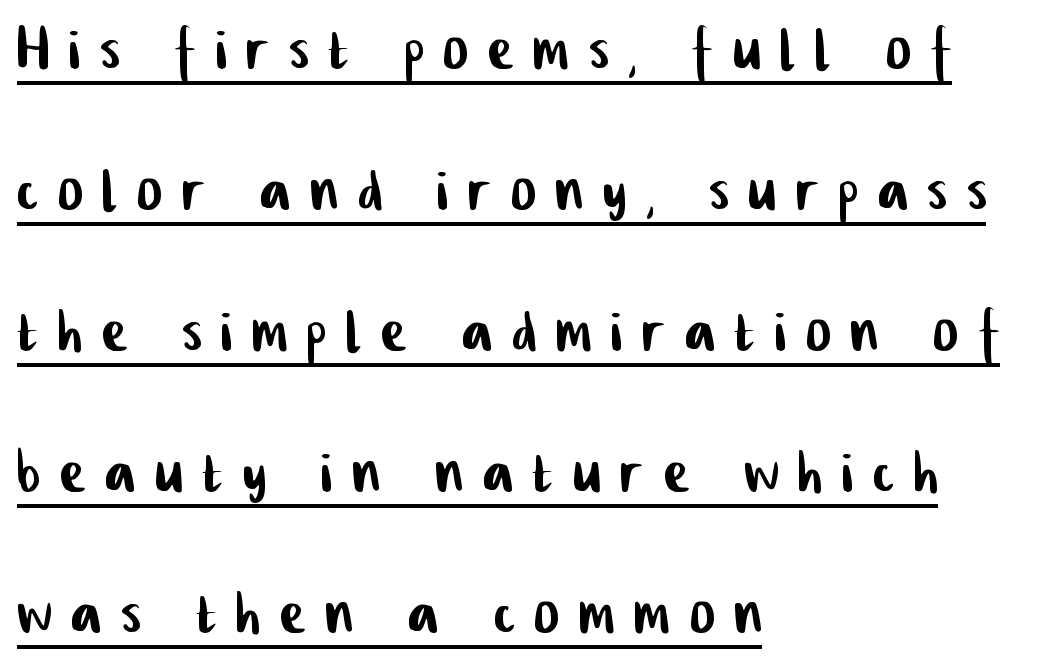
The image shows 75 px condensed sans-serif type; set left-aligned, line spacing 1.88x, unusually wide letter spacing (+0.27 em), underlined; low stroke contrast and a medium x-height.
